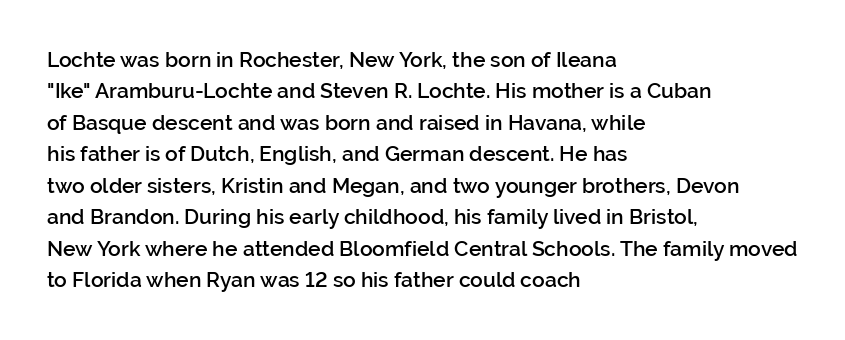
{"italic": "no", "bold": "semi", "underline": "no", "align": "left", "line_spacing": "normal", "line_spacing_ratio": 1.5, "letter_spacing": "normal", "letter_spacing_em": 0.0, "glyph_px": 21}
